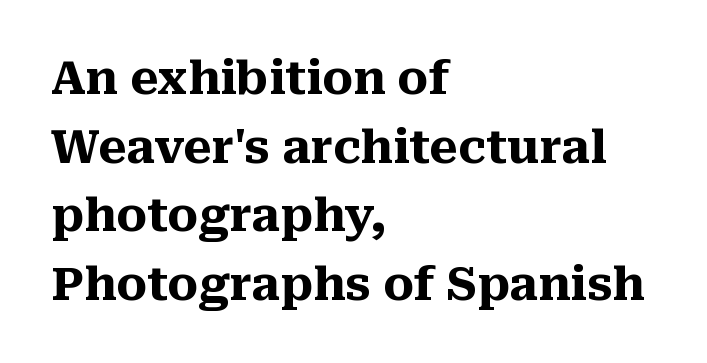
Tracking here is standard; glyphs follow each other at the usual distance. Note the varied advance widths — an 'i' is clearly narrower than an 'm'. Teacher's note: observe the even left margin — that is flush-left alignment. Evenly set lines give the paragraph a standard silhouette.
